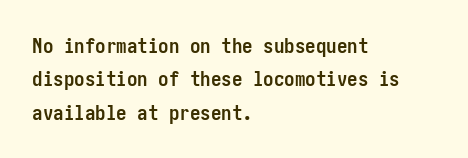
The image shows 21 px bold type, upright; set left-aligned, normal line spacing (1.59x), normal letter spacing, not underlined.
